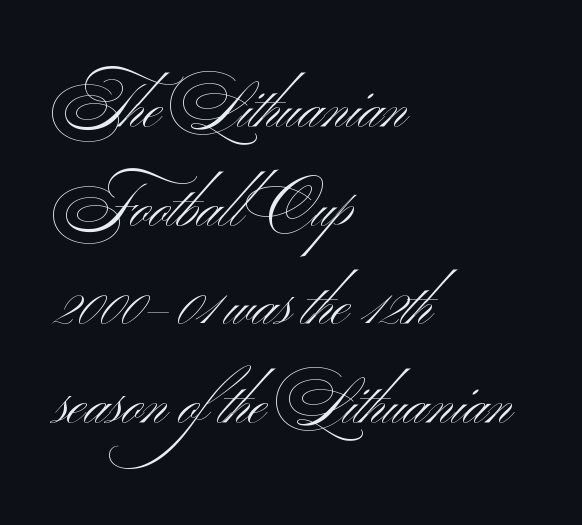
The image shows 62 px light, wide sans-serif type; set left-aligned, normal line spacing (1.59x), normal letter spacing, not underlined; medium stroke contrast and a small x-height.
